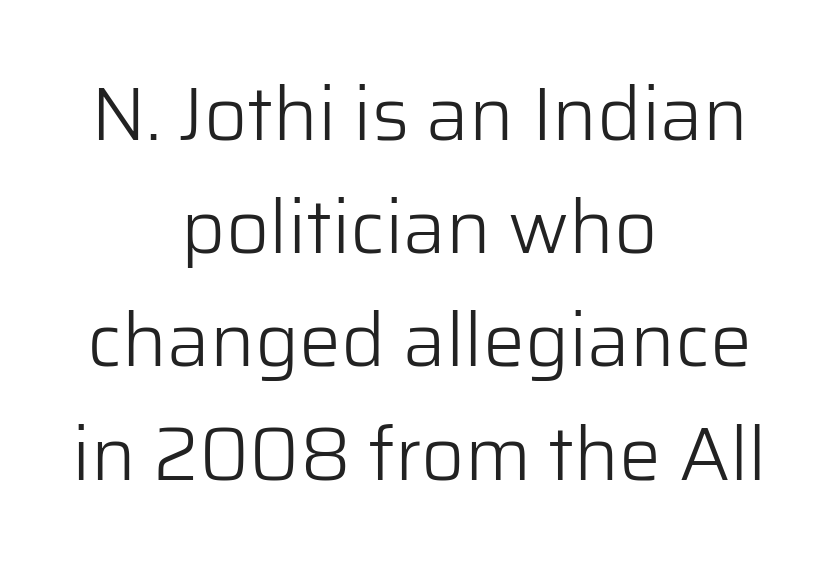
The image shows 75 px light sans-serif type, upright; set centered, normal line spacing (1.51x), normal letter spacing, not underlined; low stroke contrast and a medium x-height.
